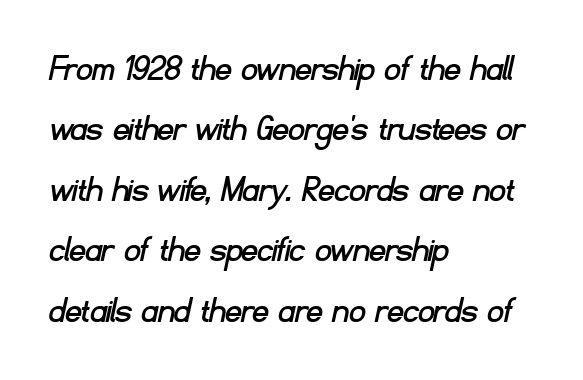
Q: Is the typeface a serif or a sans-serif typeface? A: Sans-serif.
Q: Is the text underlined? A: No.
Q: How is the paragraph aligned? A: Left-aligned.
Q: Is the spacing between letters normal or unusually wide? A: Normal.
Q: Is the spacing between lines tight, normal or loose? A: Normal.
Q: Width (condensed, normal, or wide)? A: Normal.
Q: Stroke contrast? A: Low.
Q: x-height? A: Small.
Q: Monospaced? A: No.
